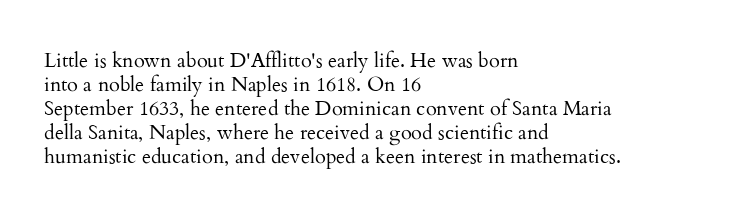
Q: Is the text bold? A: No.
Q: Is the text italic (slanted)? A: No, it is upright.
Q: Is the text underlined? A: No.
Q: How is the paragraph aligned? A: Left-aligned.
Q: Is the spacing between letters normal or unusually wide? A: Normal.
